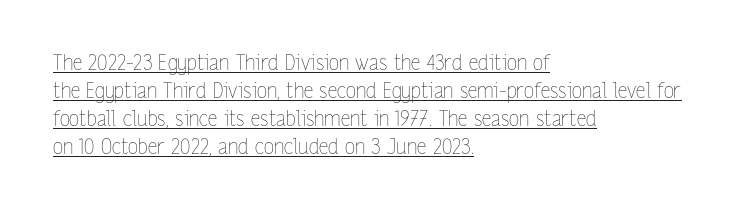
The image shows 21 px text type, upright; set left-aligned, normal line spacing (1.34x), normal letter spacing, underlined.
